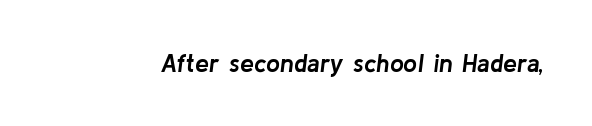
{"italic": "yes", "lean": "right", "slant_degrees": 8, "bold": "yes", "underline": "no", "letter_spacing": "normal", "letter_spacing_em": 0.0, "glyph_px": 25}
